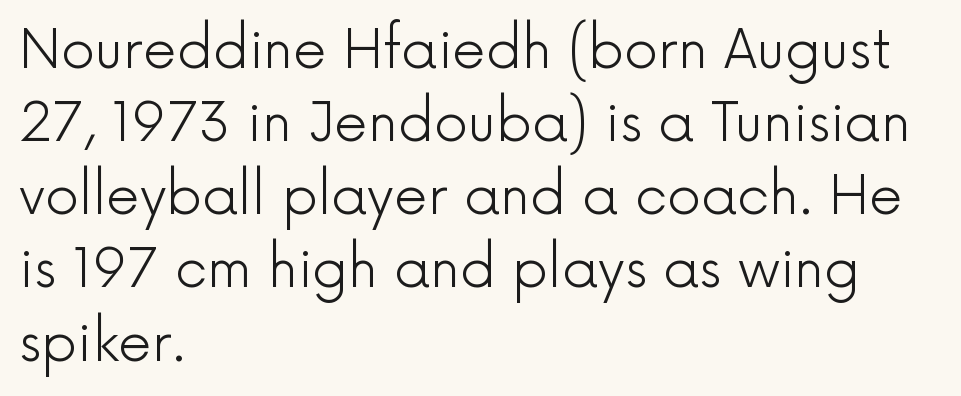
Q: Is the text bold? A: No.
Q: Is the text italic (slanted)? A: No, it is upright.
Q: Is the typeface a serif or a sans-serif typeface? A: Sans-serif.
Q: Is the text underlined? A: No.
Q: How is the paragraph aligned? A: Left-aligned.
Q: Is the spacing between letters normal or unusually wide? A: Normal.
Q: Is the spacing between lines tight, normal or loose? A: Normal.
Q: Width (condensed, normal, or wide)? A: Normal.
Q: x-height? A: Medium.
Q: Monospaced? A: No.
